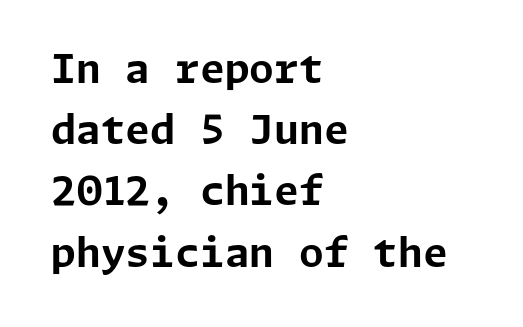
{"serif": "no", "italic": "no", "bold": "yes", "weight": "bold", "width": "normal", "stroke_contrast": "low", "x_height": "medium", "underline": "no", "align": "left", "line_spacing": "normal", "line_spacing_ratio": 1.53, "letter_spacing": "normal", "letter_spacing_em": 0.0, "glyph_px": 40}
